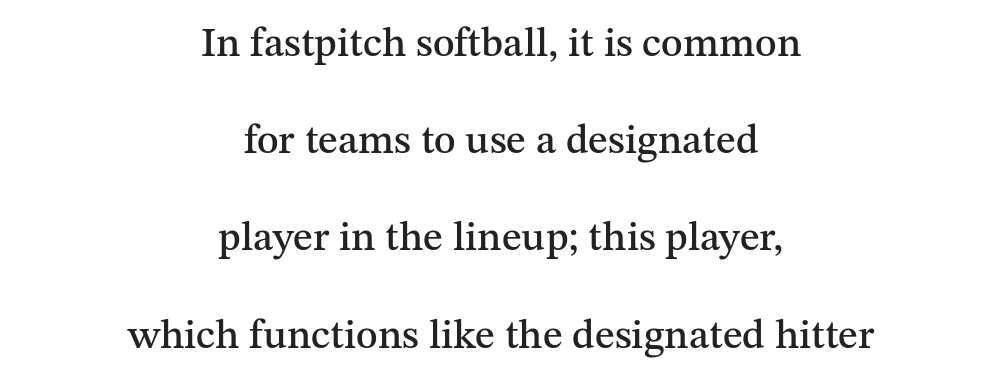
Nope, not italic — everything's standing straight. Line spacing here is loose. Nobody touched the tracking dial on this one. The characters display serif detailing at their extremities.
